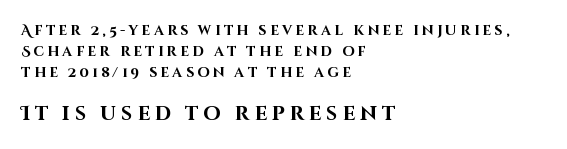
The image shows 20 px bold type, upright; set left-aligned, normal line spacing (1.5x), unusually wide letter spacing (+0.23 em), not underlined; the second (bottom) block is 1.43x larger.
